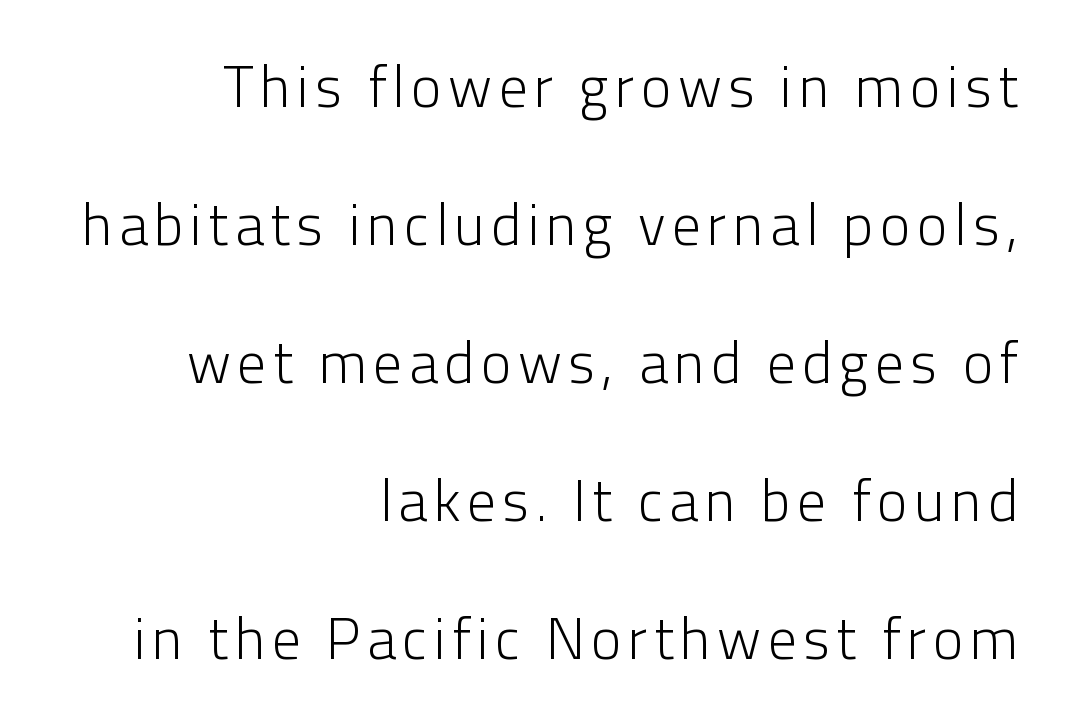
The image shows 58 px light sans-serif type, upright; set right-aligned, loose line spacing (2.38x), not underlined; low stroke contrast and a medium x-height.
